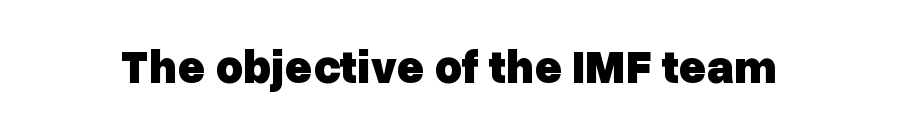
The image shows 47 px heavy sans-serif type, upright; set normal letter spacing, not underlined; low stroke contrast and a medium x-height.
